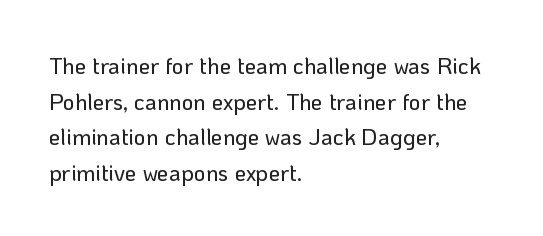
Every row of glyphs begins at an identical x-position on the left. The passage shown has conventional tracking throughout. A typesetter would mark this as roman, not italic. Letters rest on an invisible, unmarked baseline. In terms of leading, this rendering sits right in the middle.
